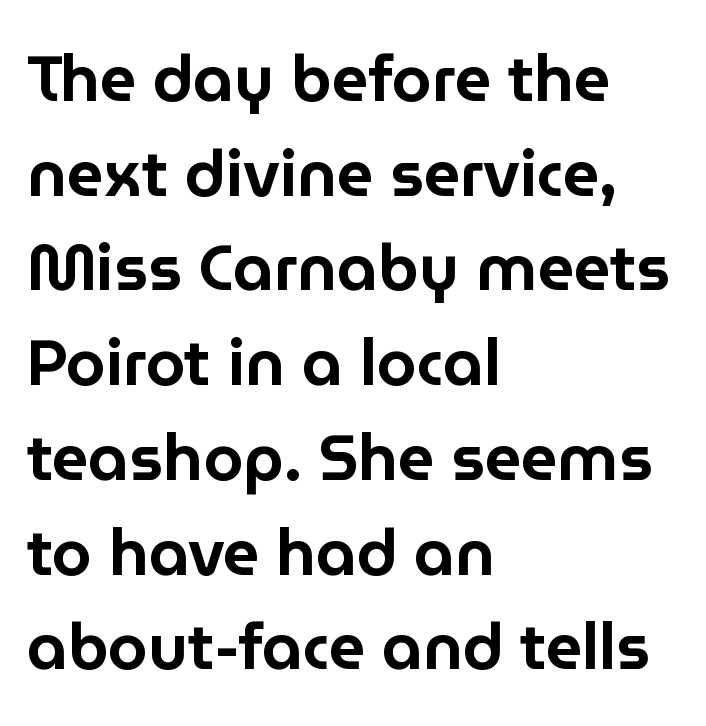
Check under the words: just untouched page. The line-height multiplier appears to be the usual default. Is this a fixed-width face? No — the glyphs have proportional, varying widths. Layout note: lines flush left.
